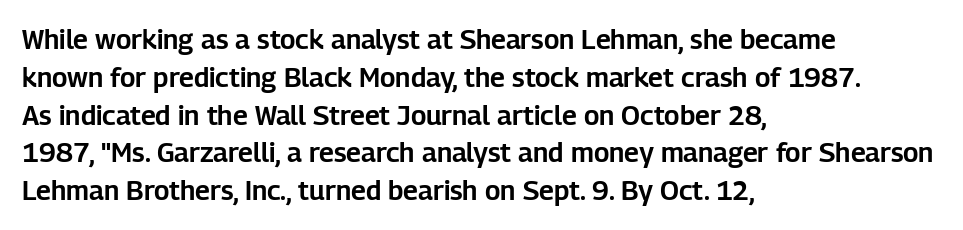
{"italic": "no", "underline": "no", "align": "left", "line_spacing": "normal", "line_spacing_ratio": 1.4, "letter_spacing": "normal", "letter_spacing_em": 0.0, "glyph_px": 27}
